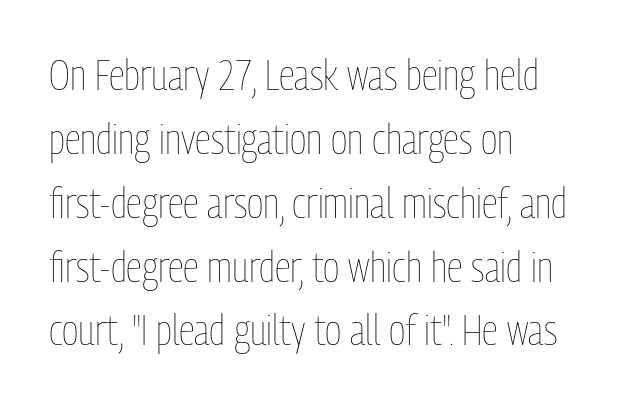
{"italic": "no", "bold": "no", "weight": "thin", "width": "condensed", "stroke_contrast": "low", "x_height": "medium", "monospaced": "no", "underline": "no", "align": "left", "line_spacing": "normal", "line_spacing_ratio": 1.52, "letter_spacing": "normal", "letter_spacing_em": 0.0, "glyph_px": 42}
